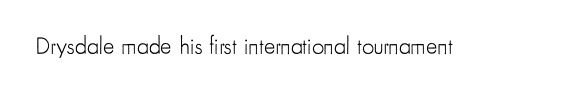
The image shows 24 px text type, upright; set normal letter spacing, not underlined.
